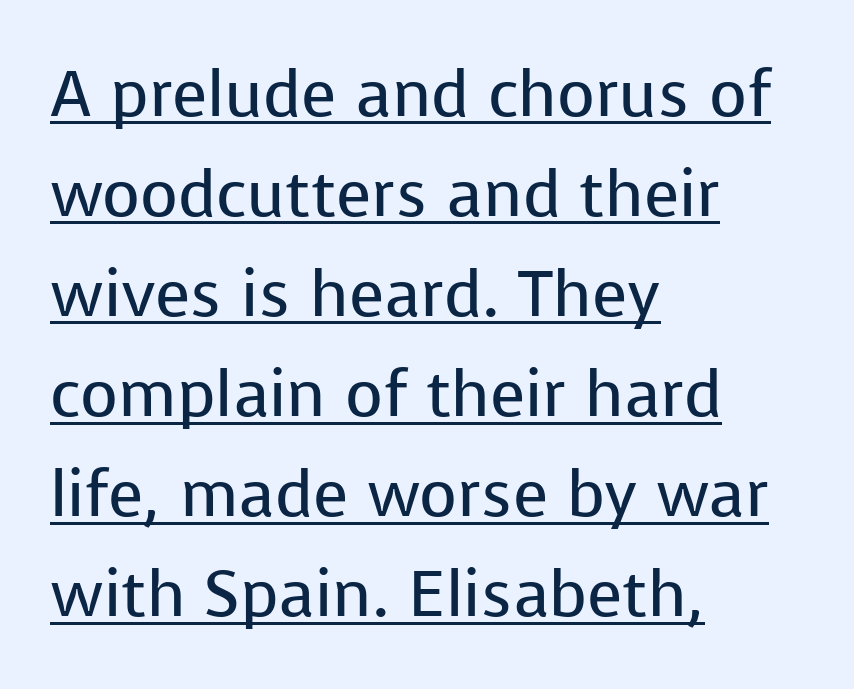
Is this a sans? Yes — the strokes have no serifs. Stroke mass is kept to a normal reading level or below. Line starts are locked; line ends wander. This rendering features underlined lettering.
